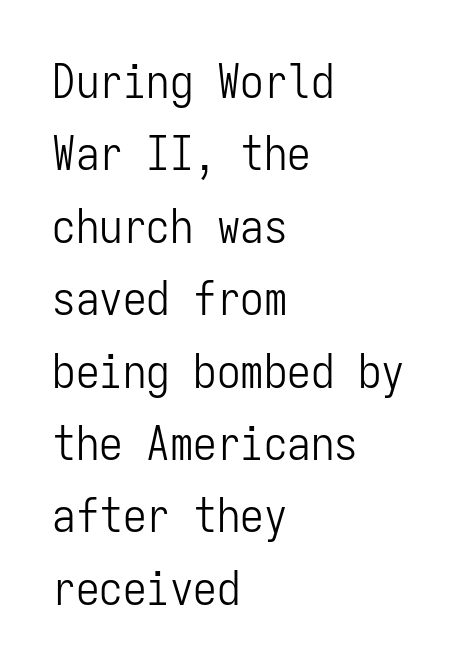
Q: Is the text bold? A: No.
Q: Is the text italic (slanted)? A: No, it is upright.
Q: Is the typeface a serif or a sans-serif typeface? A: Sans-serif.
Q: Is the text underlined? A: No.
Q: How is the paragraph aligned? A: Left-aligned.
Q: Is the spacing between letters normal or unusually wide? A: Normal.
Q: Is the spacing between lines tight, normal or loose? A: Normal.
Q: Width (condensed, normal, or wide)? A: Condensed.
Q: Stroke contrast? A: Low.
Q: x-height? A: Medium.
Q: Monospaced? A: Yes.
